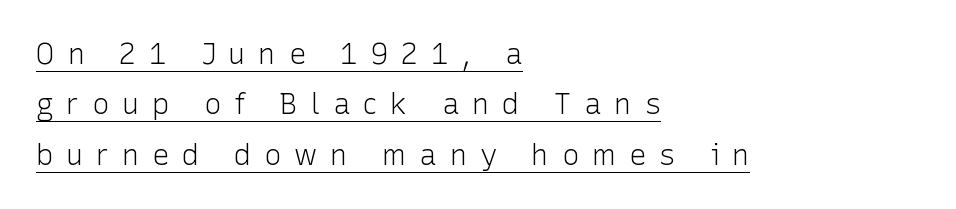
The image shows 29 px light sans-serif type, upright; set left-aligned, line spacing 1.74x, unusually wide letter spacing (+0.44 em), underlined; low stroke contrast and a medium x-height.
